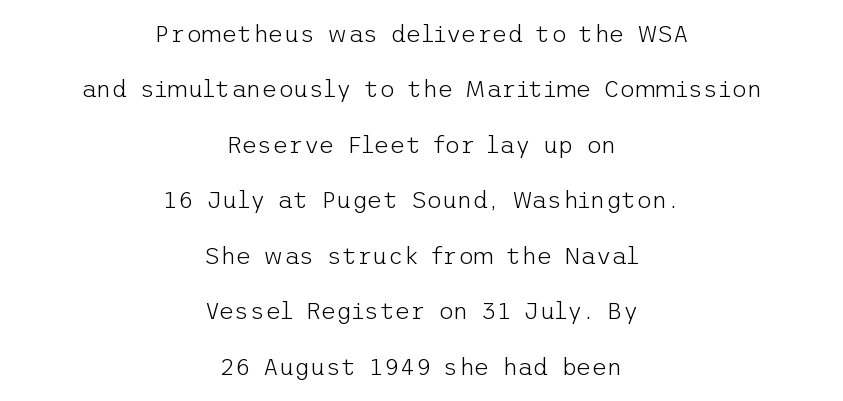
{"italic": "no", "bold": "no", "underline": "no", "align": "center", "line_spacing": "loose", "line_spacing_ratio": 2.31, "letter_spacing": "normal", "letter_spacing_em": 0.0, "glyph_px": 24}
